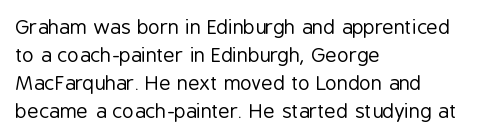
Q: Is the text bold? A: No.
Q: Is the text italic (slanted)? A: No, it is upright.
Q: Is the text underlined? A: No.
Q: How is the paragraph aligned? A: Left-aligned.
Q: Is the spacing between letters normal or unusually wide? A: Normal.
Q: Is the spacing between lines tight, normal or loose? A: Normal.
